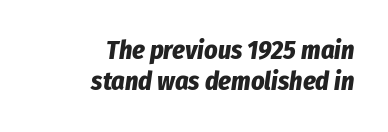
{"italic": "yes", "lean": "right", "slant_degrees": 8, "bold": "yes", "underline": "no", "align": "right", "line_spacing_ratio": 1.21, "letter_spacing": "normal", "letter_spacing_em": 0.0, "glyph_px": 26}
